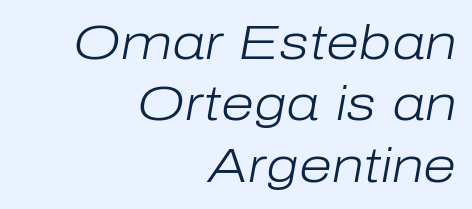
{"italic": "yes", "lean": "right", "slant_degrees": 10, "bold": "no", "weight": "light", "width": "normal", "stroke_contrast": "low", "x_height": "medium", "monospaced": "no", "underline": "no", "align": "right", "line_spacing": "normal", "line_spacing_ratio": 1.28, "letter_spacing": "normal", "letter_spacing_em": 0.0, "glyph_px": 48}
